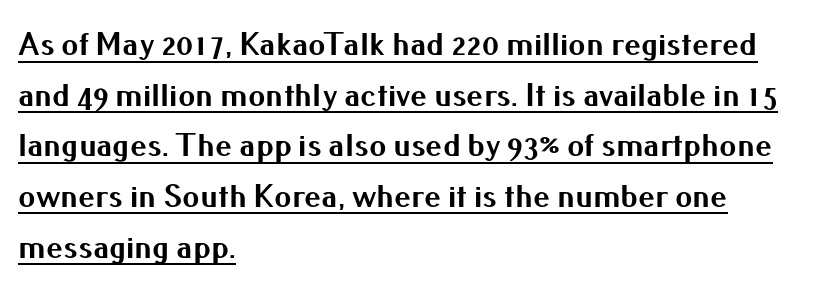
Q: Is the text bold? A: Yes.
Q: Is the text italic (slanted)? A: No, it is upright.
Q: Is the typeface a serif or a sans-serif typeface? A: Sans-serif.
Q: Is the text underlined? A: Yes.
Q: How is the paragraph aligned? A: Left-aligned.
Q: Is the spacing between letters normal or unusually wide? A: Normal.
Q: Is the spacing between lines tight, normal or loose? A: Normal.
Q: Width (condensed, normal, or wide)? A: Normal.
Q: Stroke contrast? A: Medium.
Q: x-height? A: Small.
Q: Monospaced? A: No.
